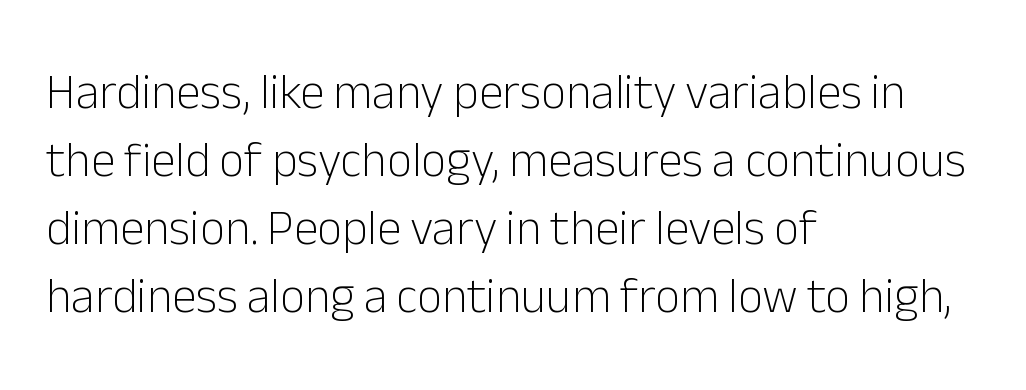
The passage shown has conventional tracking throughout. Note: no serifs on the glyphs. The baseline area is clear. The lettering holds an erect, upright posture throughout. The font is comparable to plain body text, perhaps lighter. Leftover space on each line is placed entirely after the last word.
